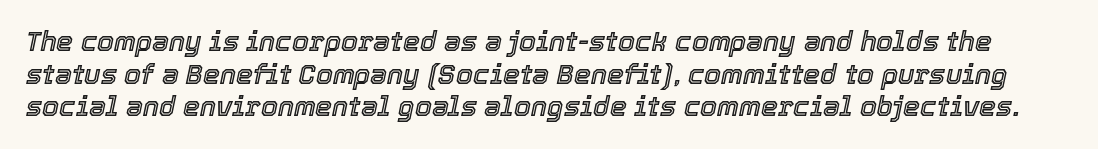
The image shows 27 px text type, italic (leaning right); set line spacing 1.21x, normal letter spacing, not underlined.
